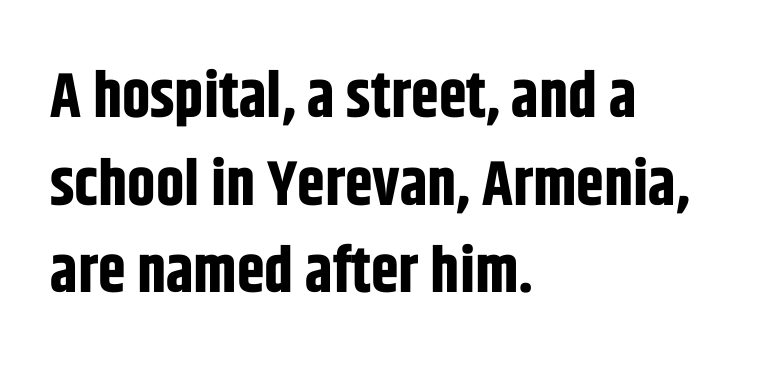
{"serif": "no", "italic": "no", "bold": "yes", "weight": "bold", "width": "condensed", "stroke_contrast": "low", "x_height": "large", "monospaced": "no", "underline": "no", "align": "left", "line_spacing": "normal", "line_spacing_ratio": 1.39, "letter_spacing": "normal", "letter_spacing_em": 0.0, "glyph_px": 63}
